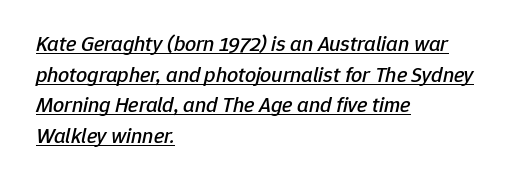
Honestly, the letter spacing is just normal — you wouldn't notice it. Descenders here cross a horizontal rule under the line. Slant detected: the letters are inclined. Vertically, the passage feels balanced, rows spaced as you'd expect.
